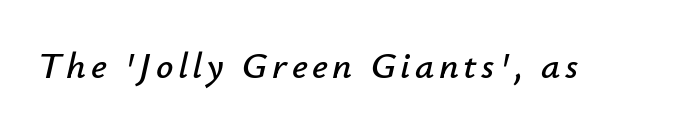
Q: Is the text italic (slanted)? A: Yes, it leans right by about 12 degrees.
Q: Is the text underlined? A: No.
Q: Width (condensed, normal, or wide)? A: Normal.
Q: Stroke contrast? A: Low.
Q: x-height? A: Small.
Q: Monospaced? A: No.
